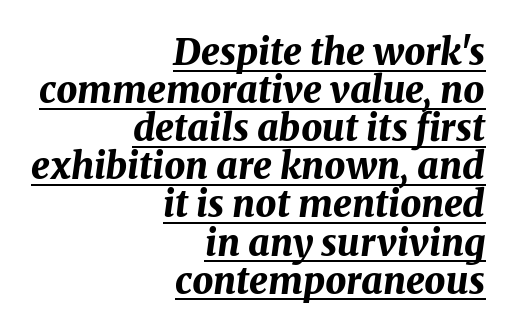
{"italic": "yes", "lean": "right", "slant_degrees": 8, "bold": "yes", "weight": "bold", "width": "normal", "stroke_contrast": "medium", "x_height": "medium", "monospaced": "no", "underline": "yes", "align": "right", "line_spacing": "tight", "line_spacing_ratio": 1.03, "letter_spacing": "normal", "letter_spacing_em": 0.0, "glyph_px": 37}
